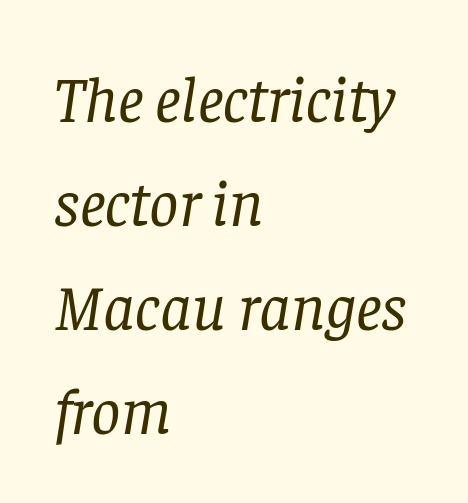
{"serif": "yes", "italic": "yes", "lean": "right", "slant_degrees": 8, "bold": "no", "weight": "regular", "width": "normal", "stroke_contrast": "low", "x_height": "large", "monospaced": "no", "underline": "no", "align": "left", "line_spacing": "normal", "line_spacing_ratio": 1.6, "letter_spacing": "normal", "letter_spacing_em": 0.0, "glyph_px": 65}
